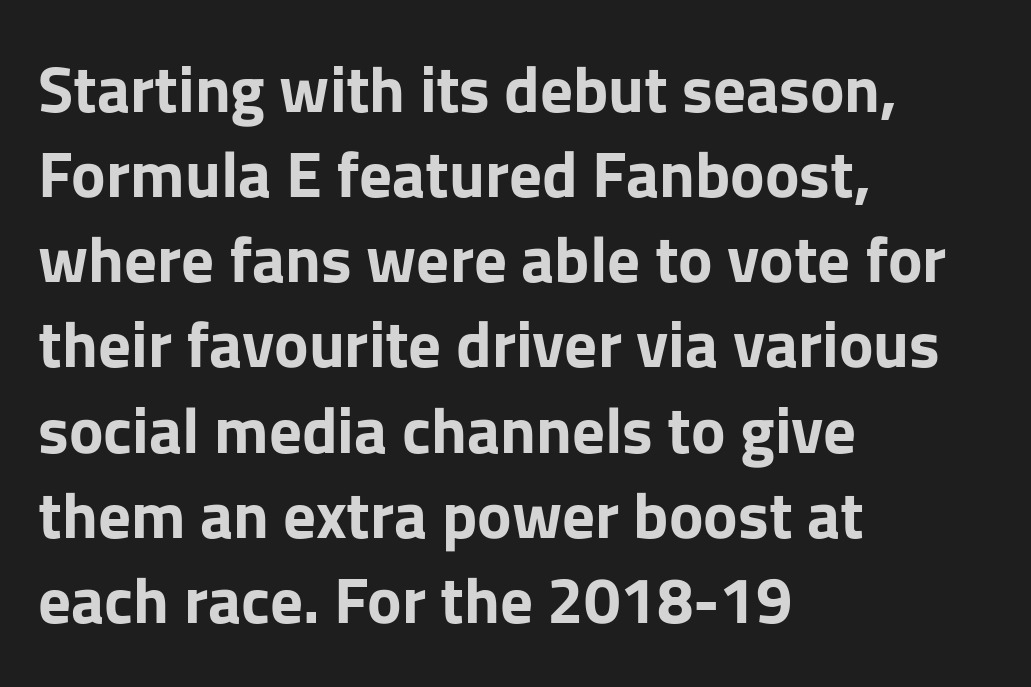
Q: Is the text bold? A: Yes.
Q: Is the text italic (slanted)? A: No, it is upright.
Q: Is the typeface a serif or a sans-serif typeface? A: Sans-serif.
Q: Is the text underlined? A: No.
Q: How is the paragraph aligned? A: Left-aligned.
Q: Is the spacing between letters normal or unusually wide? A: Normal.
Q: Is the spacing between lines tight, normal or loose? A: Normal.
Q: Width (condensed, normal, or wide)? A: Normal.
Q: Stroke contrast? A: Low.
Q: x-height? A: Medium.
Q: Monospaced? A: No.
